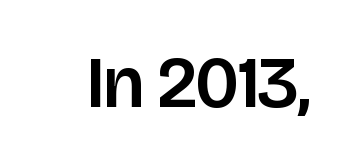
{"serif": "no", "italic": "no", "width": "normal", "stroke_contrast": "low", "x_height": "large", "monospaced": "no", "underline": "no", "letter_spacing": "normal", "letter_spacing_em": 0.0, "glyph_px": 72}
